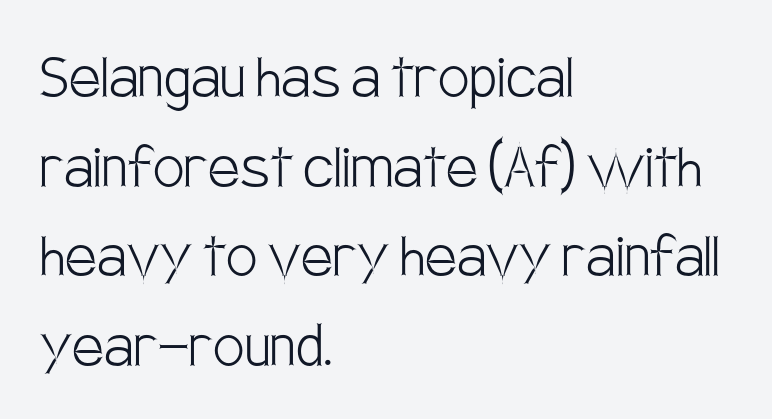
Q: Is the text bold? A: No.
Q: Is the text italic (slanted)? A: No, it is upright.
Q: Is the typeface a serif or a sans-serif typeface? A: Sans-serif.
Q: Is the text underlined? A: No.
Q: How is the paragraph aligned? A: Left-aligned.
Q: Is the spacing between letters normal or unusually wide? A: Normal.
Q: Is the spacing between lines tight, normal or loose? A: Normal.
Q: Width (condensed, normal, or wide)? A: Condensed.
Q: Stroke contrast? A: Low.
Q: x-height? A: Large.
Q: Monospaced? A: No.
